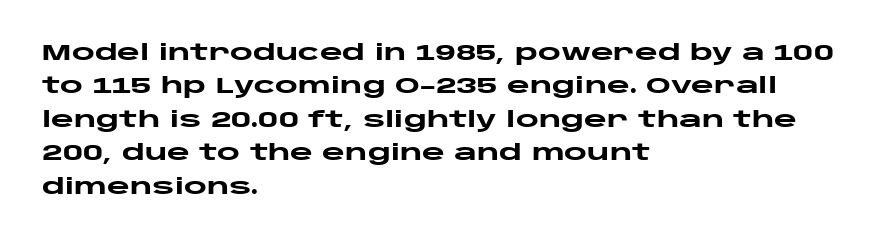
The image shows 22 px bold type, upright; set left-aligned, normal line spacing (1.52x), normal letter spacing, not underlined.
